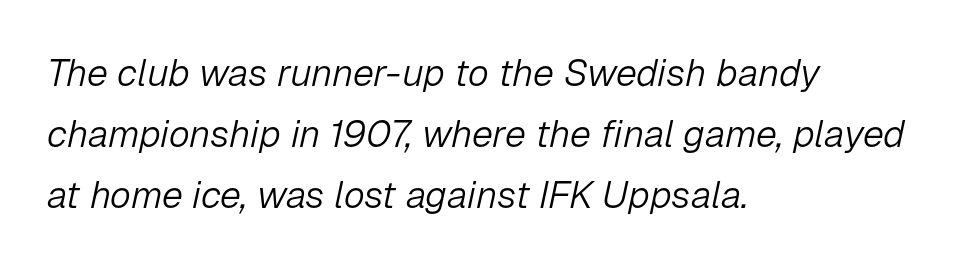
Q: Is the text bold? A: No.
Q: Is the text italic (slanted)? A: Yes, it leans right by about 12 degrees.
Q: Is the text underlined? A: No.
Q: How is the paragraph aligned? A: Left-aligned.
Q: Is the spacing between letters normal or unusually wide? A: Normal.
Q: Is the spacing between lines tight, normal or loose? A: Normal.
Q: Width (condensed, normal, or wide)? A: Normal.
Q: Stroke contrast? A: Low.
Q: x-height? A: Medium.
Q: Monospaced? A: No.
